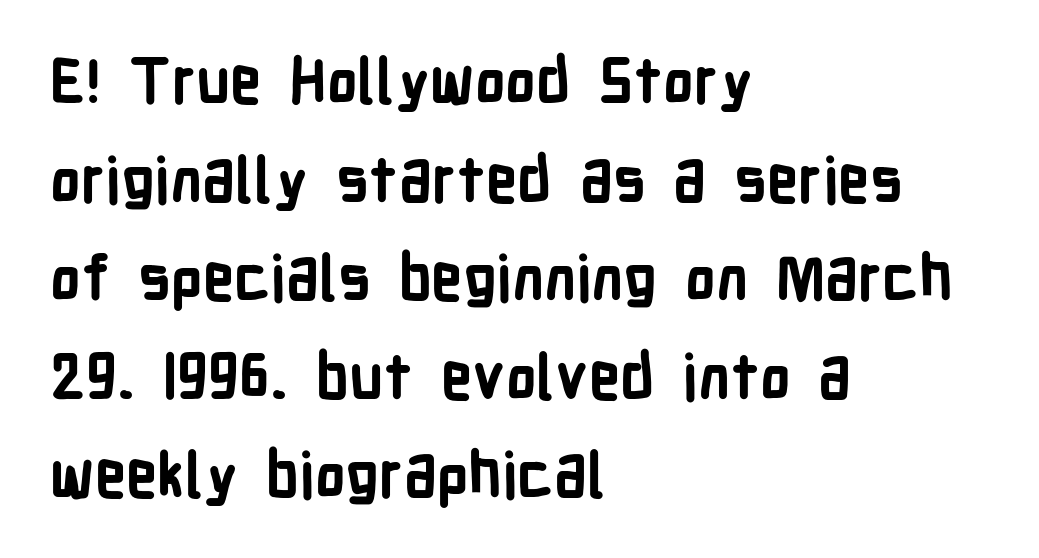
Q: Is the text bold? A: Yes.
Q: Is the text italic (slanted)? A: No, it is upright.
Q: Is the typeface a serif or a sans-serif typeface? A: Sans-serif.
Q: Is the text underlined? A: No.
Q: How is the paragraph aligned? A: Left-aligned.
Q: Is the spacing between letters normal or unusually wide? A: Normal.
Q: Is the spacing between lines tight, normal or loose? A: Normal.
Q: Width (condensed, normal, or wide)? A: Condensed.
Q: Stroke contrast? A: Low.
Q: x-height? A: Medium.
Q: Monospaced? A: No.
